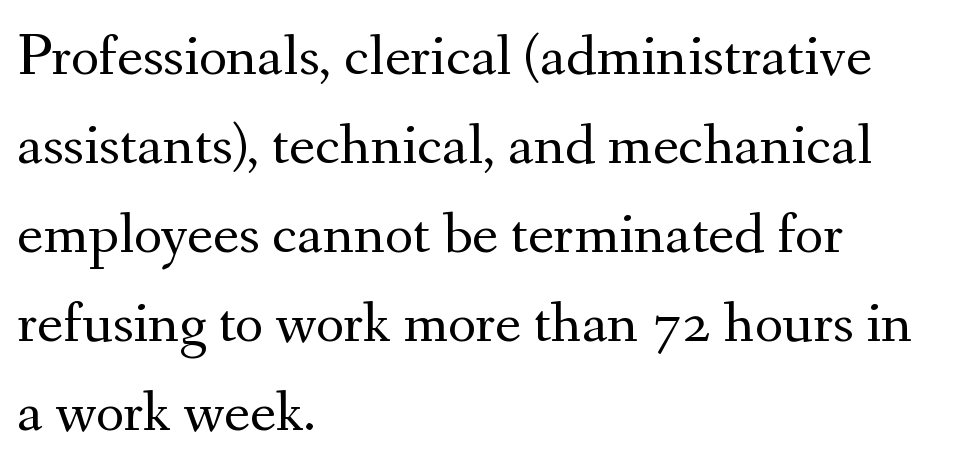
Q: Is the text bold? A: No.
Q: Is the text italic (slanted)? A: No, it is upright.
Q: Is the typeface a serif or a sans-serif typeface? A: Serif.
Q: Is the text underlined? A: No.
Q: How is the paragraph aligned? A: Left-aligned.
Q: Is the spacing between letters normal or unusually wide? A: Normal.
Q: Is the spacing between lines tight, normal or loose? A: Normal.
Q: Width (condensed, normal, or wide)? A: Normal.
Q: Stroke contrast? A: Medium.
Q: x-height? A: Small.
Q: Monospaced? A: No.
